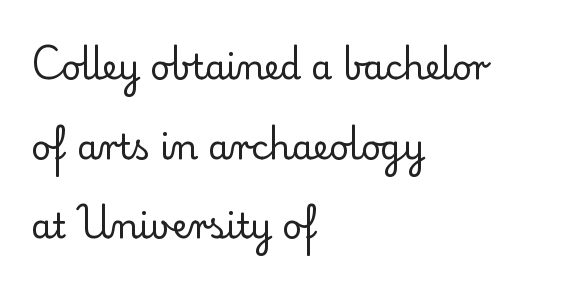
The image shows 34 px regular-weight serif type, upright; set left-aligned, loose line spacing (2.34x), normal letter spacing, not underlined; low stroke contrast and a small x-height.
